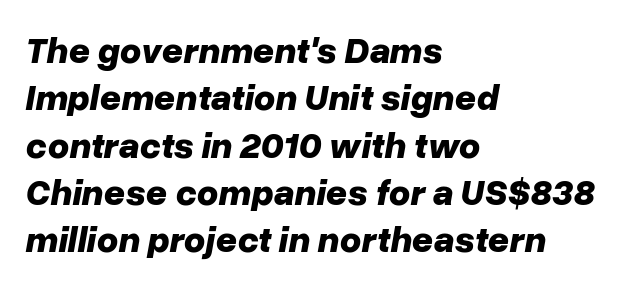
Q: Is the text bold? A: Yes.
Q: Is the text italic (slanted)? A: Yes, it leans right by about 10 degrees.
Q: Is the text underlined? A: No.
Q: How is the paragraph aligned? A: Left-aligned.
Q: Is the spacing between letters normal or unusually wide? A: Normal.
Q: Is the spacing between lines tight, normal or loose? A: Normal.
Q: Width (condensed, normal, or wide)? A: Normal.
Q: Stroke contrast? A: Low.
Q: x-height? A: Medium.
Q: Monospaced? A: No.
